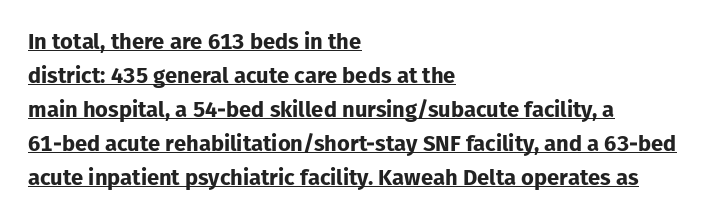
{"italic": "no", "bold": "yes", "underline": "yes", "align": "left", "line_spacing": "normal", "line_spacing_ratio": 1.55, "letter_spacing": "normal", "letter_spacing_em": 0.0, "glyph_px": 22}
